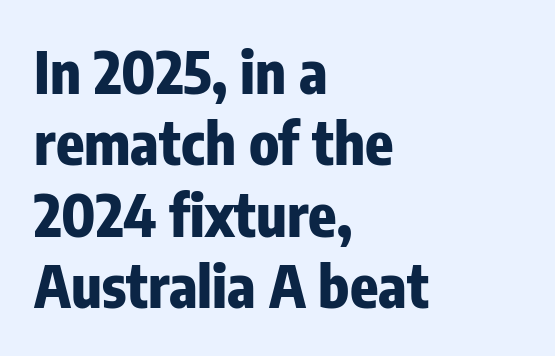
Q: Is the text bold? A: Yes.
Q: Is the text italic (slanted)? A: No, it is upright.
Q: Is the typeface a serif or a sans-serif typeface? A: Sans-serif.
Q: Is the text underlined? A: No.
Q: How is the paragraph aligned? A: Left-aligned.
Q: Is the spacing between letters normal or unusually wide? A: Normal.
Q: Width (condensed, normal, or wide)? A: Condensed.
Q: Stroke contrast? A: Low.
Q: x-height? A: Medium.
Q: Monospaced? A: No.
